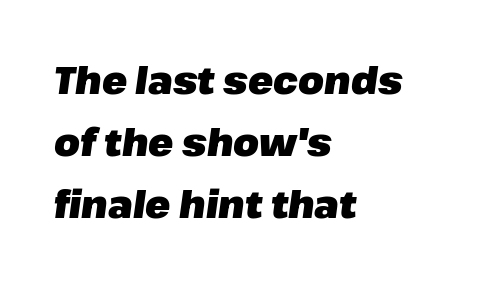
{"italic": "yes", "lean": "right", "slant_degrees": 8, "bold": "yes", "weight": "heavy", "width": "normal", "stroke_contrast": "low", "x_height": "medium", "monospaced": "no", "underline": "no", "align": "left", "line_spacing": "normal", "line_spacing_ratio": 1.68, "letter_spacing": "normal", "letter_spacing_em": 0.0, "glyph_px": 37}
